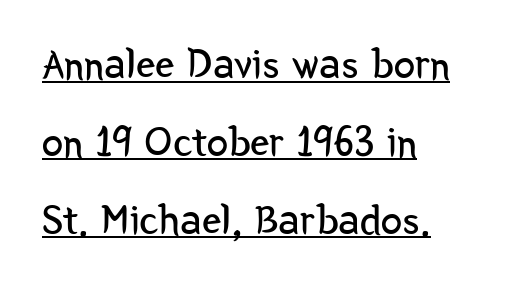
{"serif": "no", "italic": "no", "bold": "no", "weight": "regular", "width": "condensed", "stroke_contrast": "low", "x_height": "medium", "monospaced": "no", "underline": "yes", "align": "left", "line_spacing_ratio": 1.81, "letter_spacing": "normal", "letter_spacing_em": 0.0, "glyph_px": 43}
